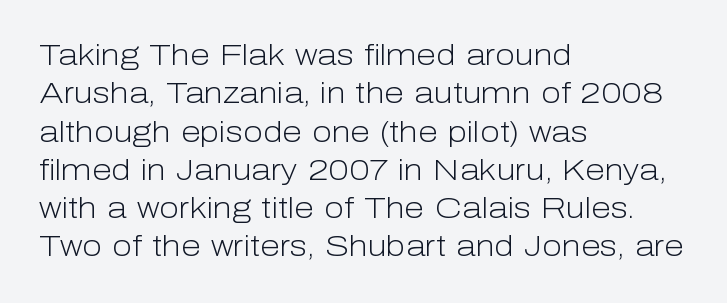
No extra tracking has been applied to these lines. Quick note: interline space is typical. Bare-footed words on every line. The passage shown is typed in a proportional face where columns would drift. A light-to-regular cut is what we see here.
